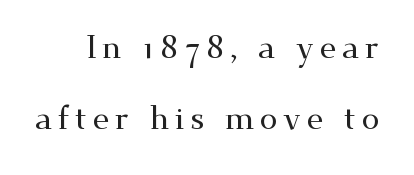
Rendered with straight, roman letterforms. Widely set lines give the paragraph a tall, airy silhouette. The letters carry serifs — small finishing strokes at the ends of their stems. The letters advance in unequal steps, a hallmark of proportional type.
